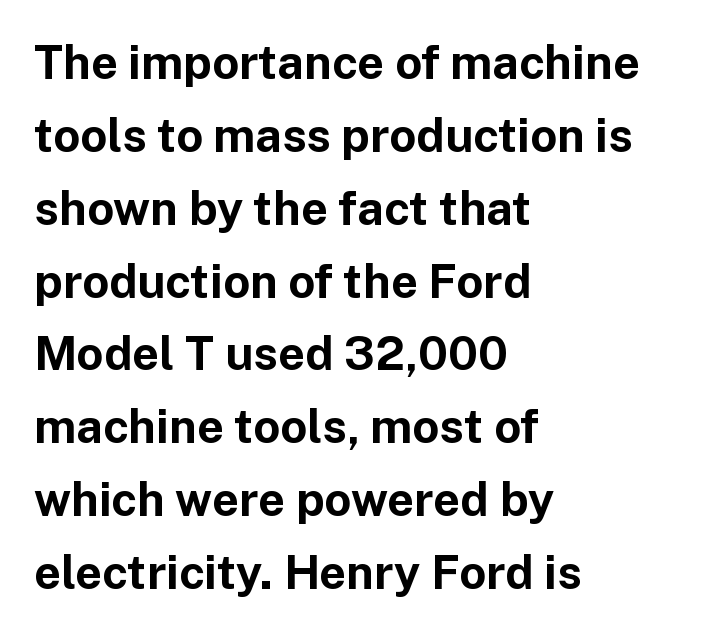
This sample keeps an unexceptional amount of space between lines. Horizontally, the lines are justified to the leading edge only. Here the designer chose a conventional face with non-uniform glyph widths. The glyphs in this specimen are sans serif. Quick note: not italic, upright.
